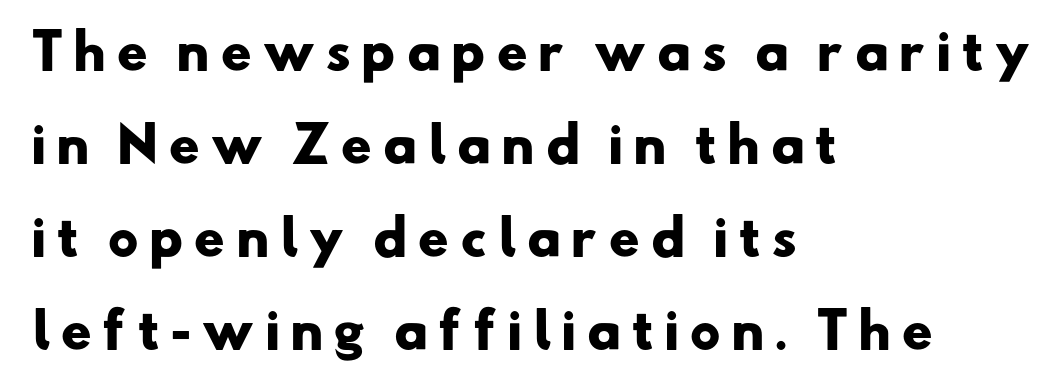
Each letter keeps its own natural width here, so spacing adapts to shape. The compositor pushed each line to the left boundary. The characters look thick and weighty, a clear bold. In terms of letterspacing, this is a distinctly airy, spread setting. The type family on display is of the sans-serif kind.
